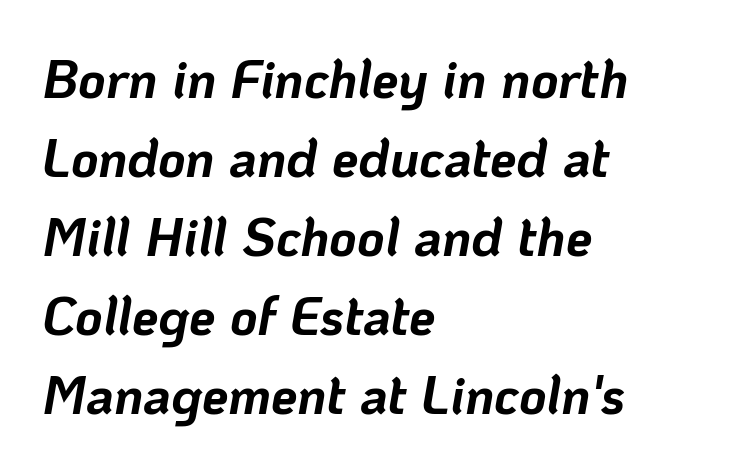
The image shows 53 px bold type, italic (leaning right); set left-aligned, normal line spacing (1.49x), normal letter spacing, not underlined; low stroke contrast and a medium x-height.
